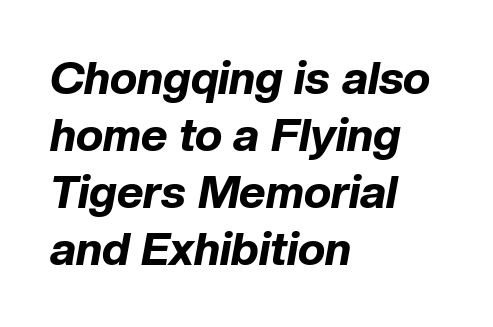
Looks like regular typesetting: each glyph gets only the width it needs. Letters rest on an invisible, unmarked baseline. The font is running at its bold setting. Default kerning and tracking; the words read as compact shapes.
